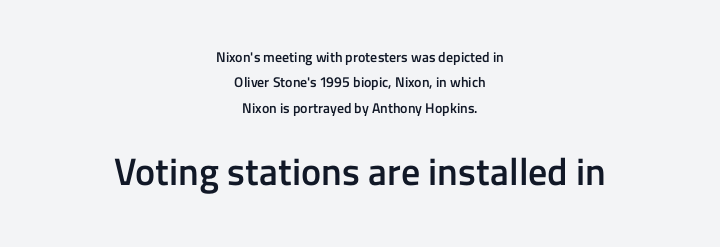
Serifs: no, the terminals of the letterforms are clean. Unlike italic type, these characters show no tilt at all. Any mark beneath the type? The region is blank. Nothing unusual about the tracking: characters are spaced as the font intends. Every letter is mildly thick-stroked: semibold rather than bold.
